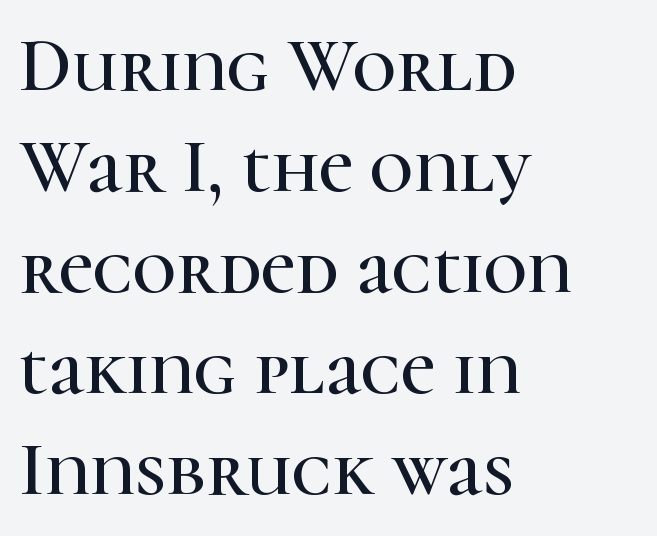
These lines are rendered in a variable-pitch font. Alignment: flush left. The rows are spaced the way most documents space them. Style check: upright. What stands out about the letter spacing? Nothing — it is the standard amount.
